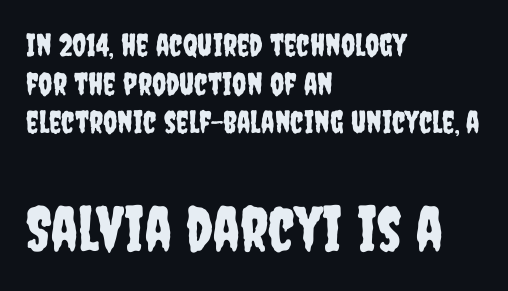
The image shows 62 px condensed sans-serif type, upright; set left-aligned, normal line spacing (1.25x), normal letter spacing, not underlined; the second (bottom) block is 2.0x larger; low stroke contrast and a large x-height.
